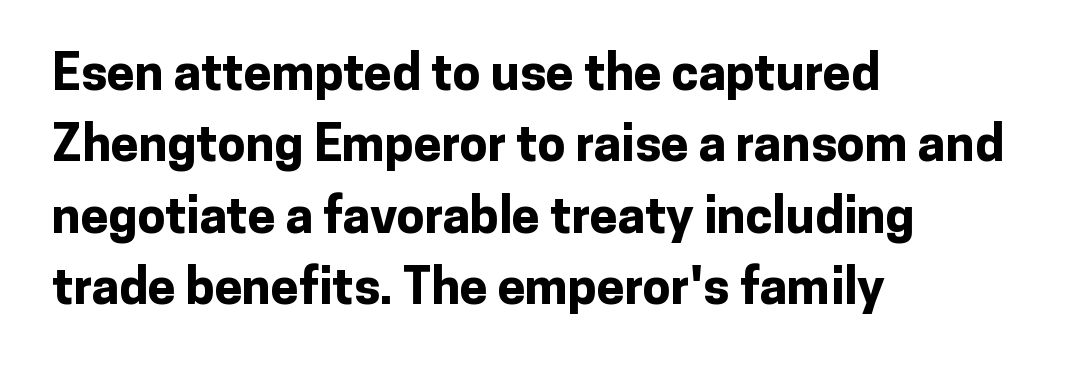
{"serif": "no", "italic": "no", "bold": "yes", "weight": "bold", "width": "normal", "stroke_contrast": "low", "x_height": "medium", "monospaced": "no", "underline": "no", "align": "left", "line_spacing": "normal", "line_spacing_ratio": 1.43, "letter_spacing": "normal", "letter_spacing_em": 0.0, "glyph_px": 50}
